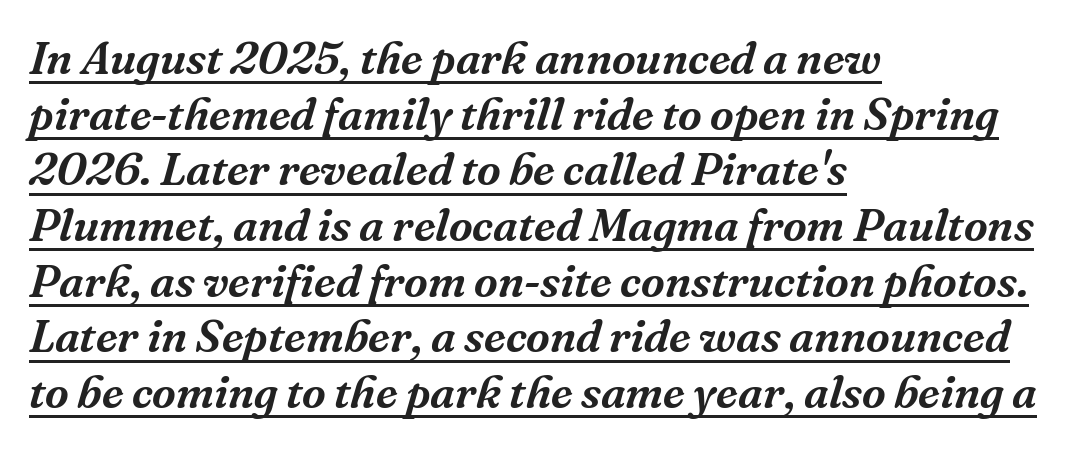
The image shows 46 px serif type, italic (leaning right); set left-aligned, line spacing 1.21x, normal letter spacing, underlined; medium stroke contrast and a medium x-height.
